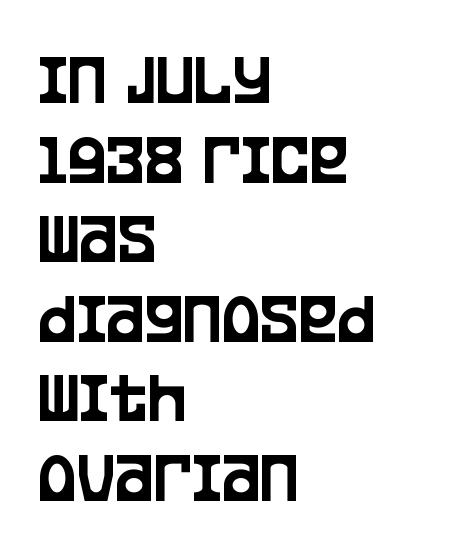
Each line starts at the same left margin while the right side varies. The typeface chosen for these lines omits serifs. Do the letters lean? They stand straight. Check the space under the baseline: it is left empty. Closely set lines give the paragraph a compact silhouette. Here the designer chose a conventional face with non-uniform glyph widths.
